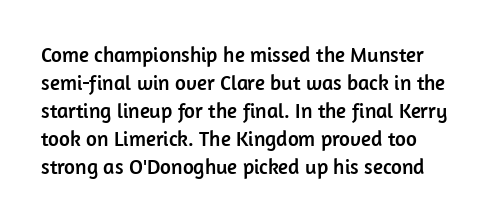
{"italic": "no", "underline": "no", "line_spacing": "normal", "line_spacing_ratio": 1.33, "letter_spacing": "normal", "letter_spacing_em": 0.0, "glyph_px": 21}
